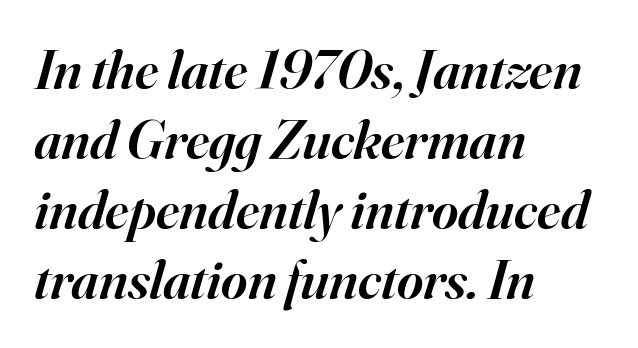
The image shows 56 px semibold serif type, italic (leaning right); set left-aligned, normal line spacing (1.25x), normal letter spacing, not underlined; high stroke contrast and a small x-height.
